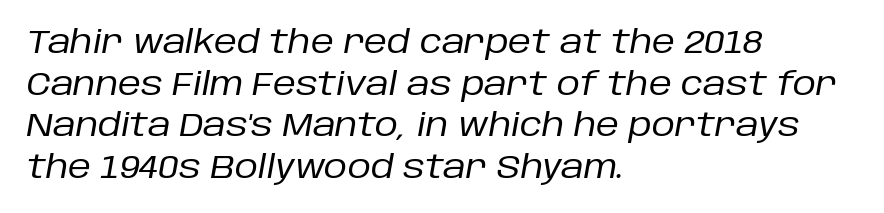
Q: Is the text bold? A: No.
Q: Is the text italic (slanted)? A: Yes, it leans right by about 10 degrees.
Q: Is the text underlined? A: No.
Q: How is the paragraph aligned? A: Left-aligned.
Q: Is the spacing between letters normal or unusually wide? A: Normal.
Q: Is the spacing between lines tight, normal or loose? A: Normal.
Q: Width (condensed, normal, or wide)? A: Normal.
Q: Stroke contrast? A: Low.
Q: x-height? A: Large.
Q: Monospaced? A: No.
